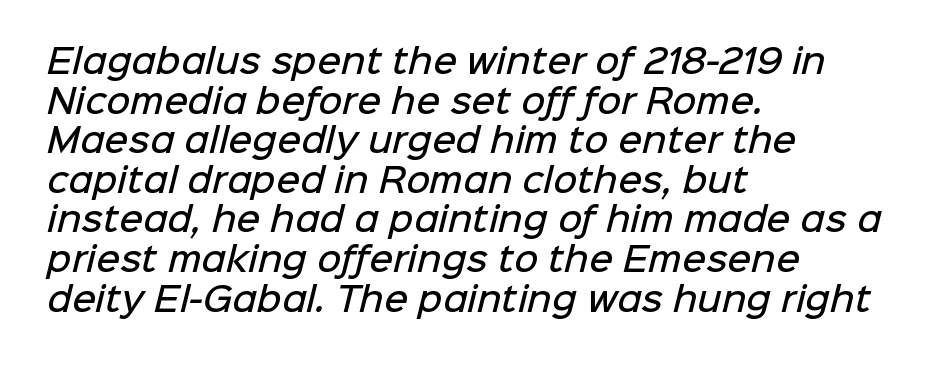
Glance below the letters and you will spot only blank space. The type is set solid horizontally, with unmodified tracking. Looks like regular typesetting: each glyph gets only the width it needs. Teacher's note: observe the even left margin — that is flush-left alignment. Slightly chunky letters — semibold, I'd say, not full bold.
